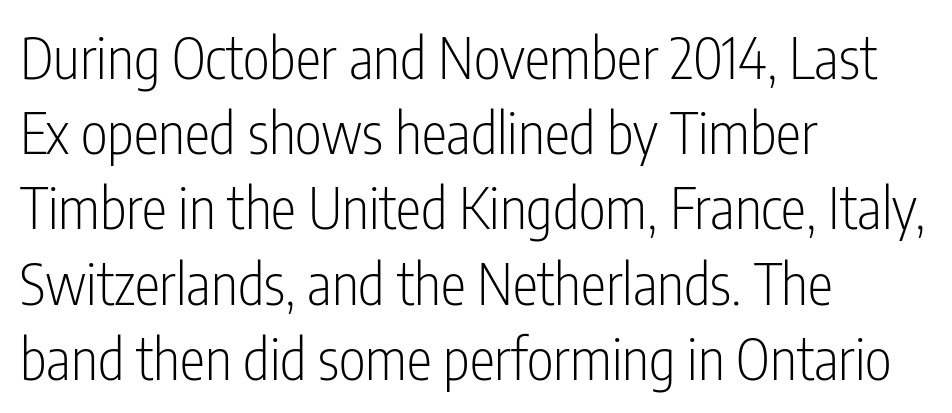
The image shows 57 px light, condensed sans-serif type, upright; set left-aligned, normal line spacing (1.32x), normal letter spacing, not underlined; low stroke contrast and a medium x-height.
